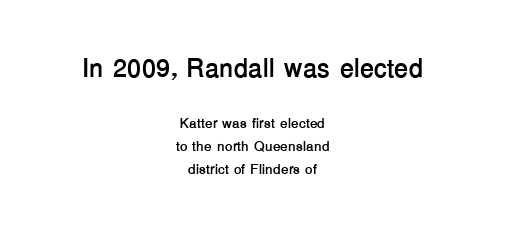
The image shows 26 px bold type, upright; set centered, normal line spacing (1.64x), normal letter spacing, not underlined; the first (top) block is 1.86x larger.
